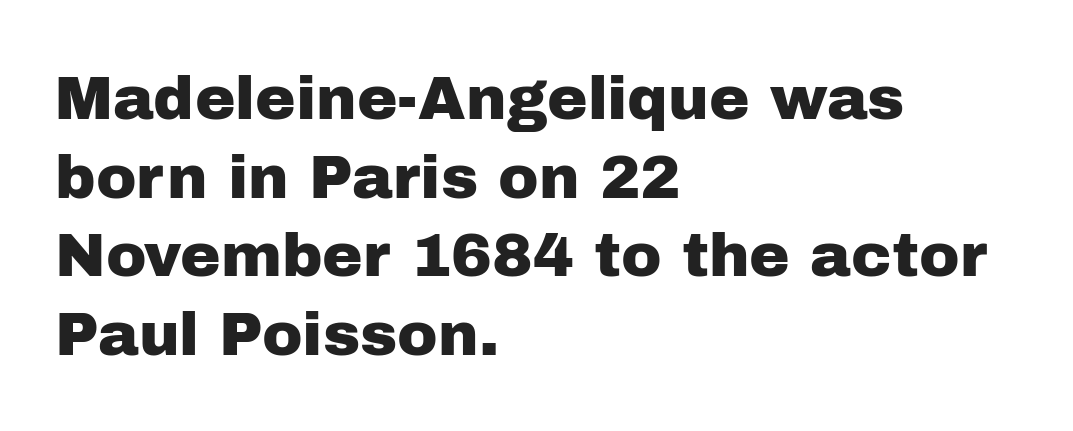
Letter spacing: default. Baseline-to-baseline distance is the conventional proportion of letter height. The lines in this sample share a left origin and differ only in where they stop. Is this a fixed-width face? No — the glyphs have proportional, varying widths. Typographically, this falls in the sans-serif category.
